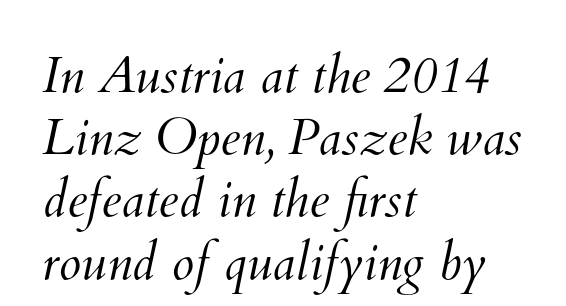
{"bold": "no", "weight": "light", "width": "normal", "stroke_contrast": "medium", "x_height": "small", "monospaced": "no", "underline": "no", "align": "left", "line_spacing_ratio": 1.22, "letter_spacing": "normal", "letter_spacing_em": 0.0, "glyph_px": 51}
